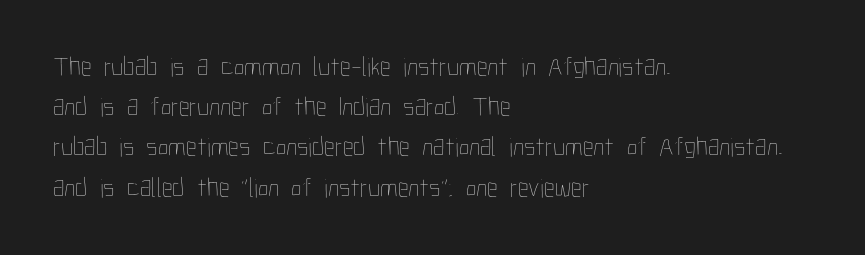
{"italic": "no", "bold": "no", "underline": "no", "align": "left", "line_spacing": "normal", "line_spacing_ratio": 1.49, "letter_spacing": "normal", "letter_spacing_em": 0.0, "glyph_px": 27}
